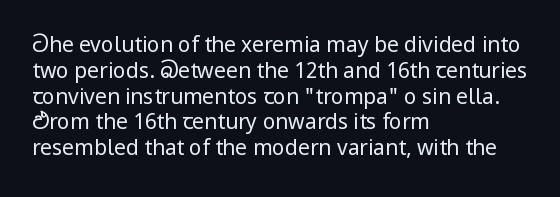
{"italic": "no", "bold": "no", "underline": "no", "align": "left", "line_spacing_ratio": 1.23, "letter_spacing": "normal", "letter_spacing_em": 0.0, "glyph_px": 21}
